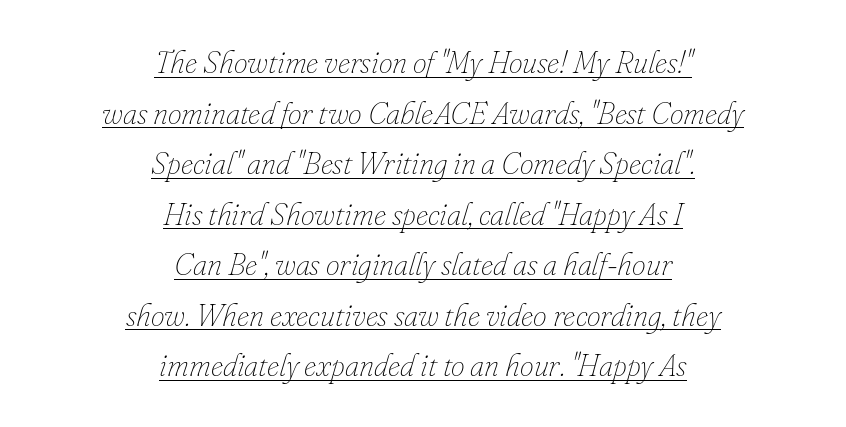
Which margin do the lines hug? Neither — every line sits in the middle. The leading is moderate, giving the passage an even texture. Designer's note — italics engaged. A typesetter would call this proportional, since set widths differ per character. Words appear dense and cohesive because spacing is normal.
